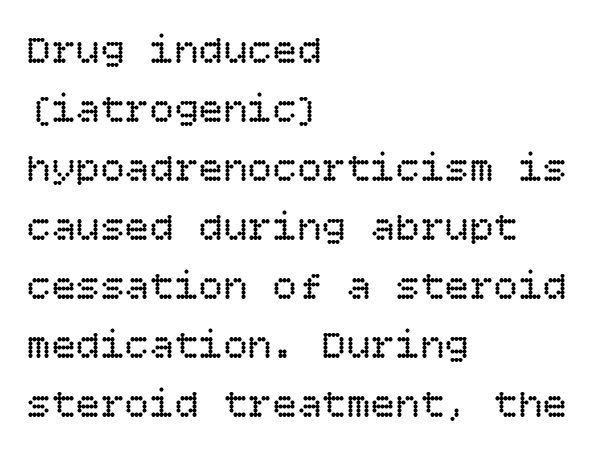
{"italic": "no", "bold": "no", "weight": "regular", "width": "normal", "stroke_contrast": "low", "x_height": "large", "underline": "no", "align": "left", "line_spacing": "normal", "line_spacing_ratio": 1.44, "letter_spacing": "normal", "letter_spacing_em": 0.0, "glyph_px": 41}
